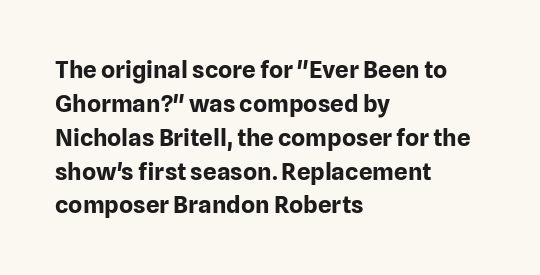
{"italic": "no", "bold": "yes", "underline": "no", "align": "left", "line_spacing": "normal", "line_spacing_ratio": 1.41, "letter_spacing": "normal", "letter_spacing_em": 0.0, "glyph_px": 24}
